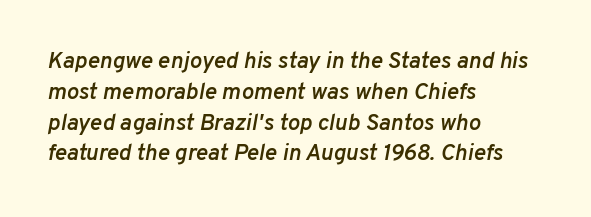
The image shows 23 px text type, italic (leaning right); set left-aligned, normal line spacing (1.34x), normal letter spacing, not underlined.
